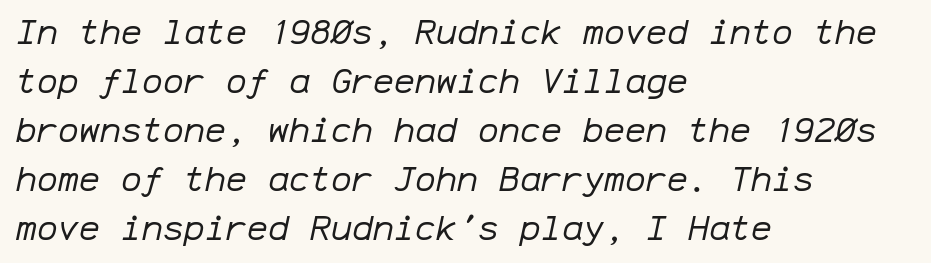
Emphasis-style slanted type is in use. Where is the straight margin? On the left. Summary of vertical rhythm: regular, with standard interline spacing. This reads as an unemphasized weight, regular at the heaviest. Nothing unusual about the tracking: characters are spaced as the font intends. Monospaced: the letters line up in strict vertical columns.
